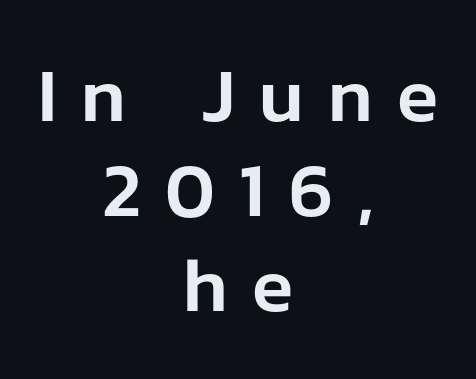
Q: Is the text italic (slanted)? A: No, it is upright.
Q: Is the typeface a serif or a sans-serif typeface? A: Sans-serif.
Q: Is the text underlined? A: No.
Q: How is the paragraph aligned? A: Centered.
Q: Is the spacing between letters normal or unusually wide? A: Unusually wide.
Q: Is the spacing between lines tight, normal or loose? A: Normal.
Q: Width (condensed, normal, or wide)? A: Normal.
Q: Stroke contrast? A: Low.
Q: x-height? A: Medium.
Q: Monospaced? A: No.
